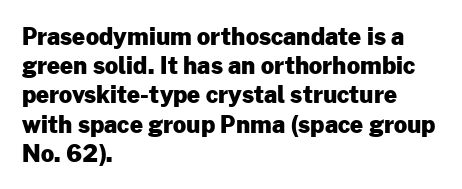
{"italic": "no", "bold": "yes", "underline": "no", "align": "left", "line_spacing": "normal", "line_spacing_ratio": 1.27, "letter_spacing": "normal", "letter_spacing_em": 0.0, "glyph_px": 23}
